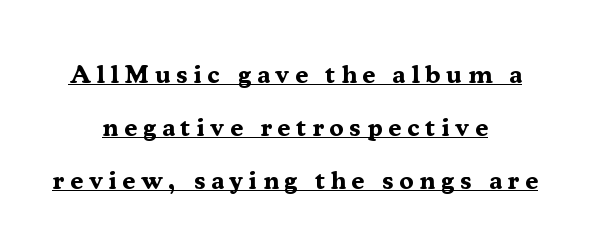
The image shows 26 px bold type, upright; set centered, loose line spacing (2.03x), unusually wide letter spacing (+0.22 em), underlined.
